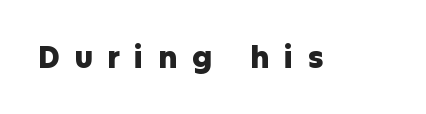
The image shows 30 px heavy sans-serif type, upright; set unusually wide letter spacing (+0.48 em), not underlined; low stroke contrast and a medium x-height.
